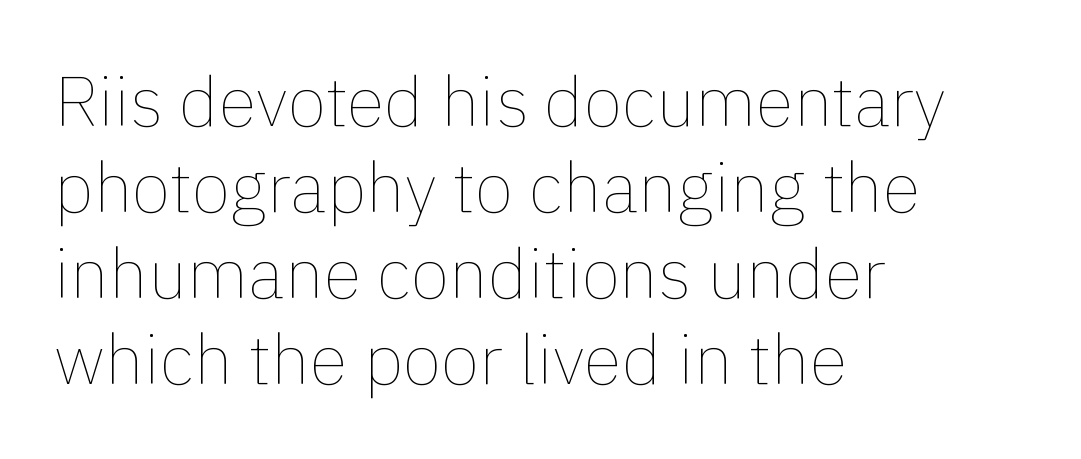
Q: Is the text bold? A: No.
Q: Is the text italic (slanted)? A: No, it is upright.
Q: Is the text underlined? A: No.
Q: How is the paragraph aligned? A: Left-aligned.
Q: Is the spacing between letters normal or unusually wide? A: Normal.
Q: Width (condensed, normal, or wide)? A: Normal.
Q: x-height? A: Medium.
Q: Monospaced? A: No.
